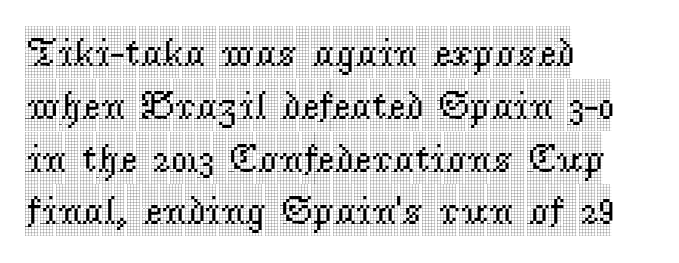
The image shows 40 px condensed serif type, upright; set left-aligned, normal line spacing (1.32x), normal letter spacing, not underlined; a large x-height.
